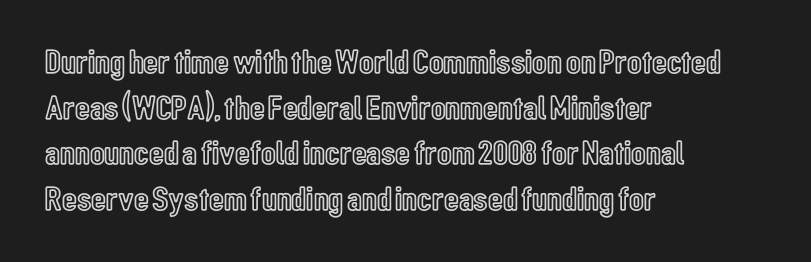
Q: Is the text italic (slanted)? A: No, it is upright.
Q: Is the text underlined? A: No.
Q: How is the paragraph aligned? A: Left-aligned.
Q: Is the spacing between letters normal or unusually wide? A: Normal.
Q: Is the spacing between lines tight, normal or loose? A: Normal.
Q: Width (condensed, normal, or wide)? A: Condensed.
Q: x-height? A: Medium.
Q: Monospaced? A: No.
